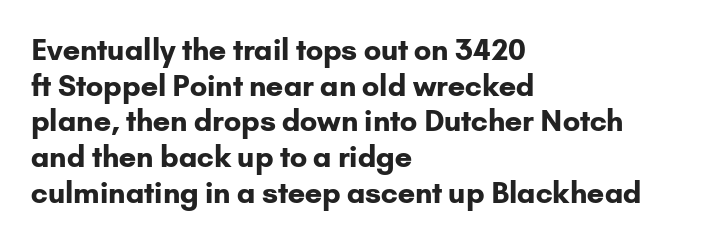
Spacing verdict: proportional, widths tailored to each character. Examine the stroke ends and you'll find no serifs. Rendered with straight, roman letterforms. This rendering uses left alignment, leaving the right contour irregular. Just letters on the line, the space beneath them empty. Chunky letters — that's bold for sure.
